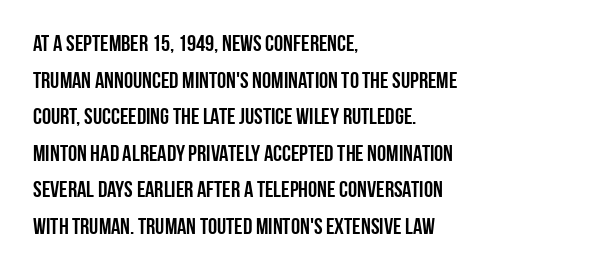
{"italic": "no", "underline": "no", "align": "left", "line_spacing": "normal", "line_spacing_ratio": 1.59, "letter_spacing": "normal", "letter_spacing_em": 0.0, "glyph_px": 23}
